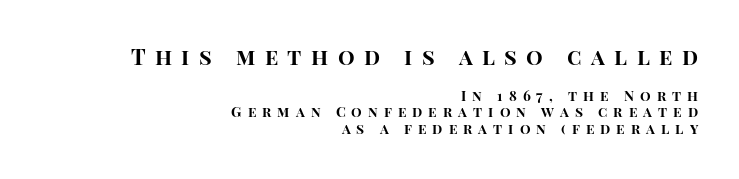
Q: Is the text bold? A: Yes.
Q: Is the text italic (slanted)? A: No, it is upright.
Q: Is the text underlined? A: No.
Q: How is the paragraph aligned? A: Right-aligned.
Q: Is the spacing between letters normal or unusually wide? A: Unusually wide.
Q: Which block of text is set in a larger size, the first (top) or the second (bottom)? A: The first (top) one.
